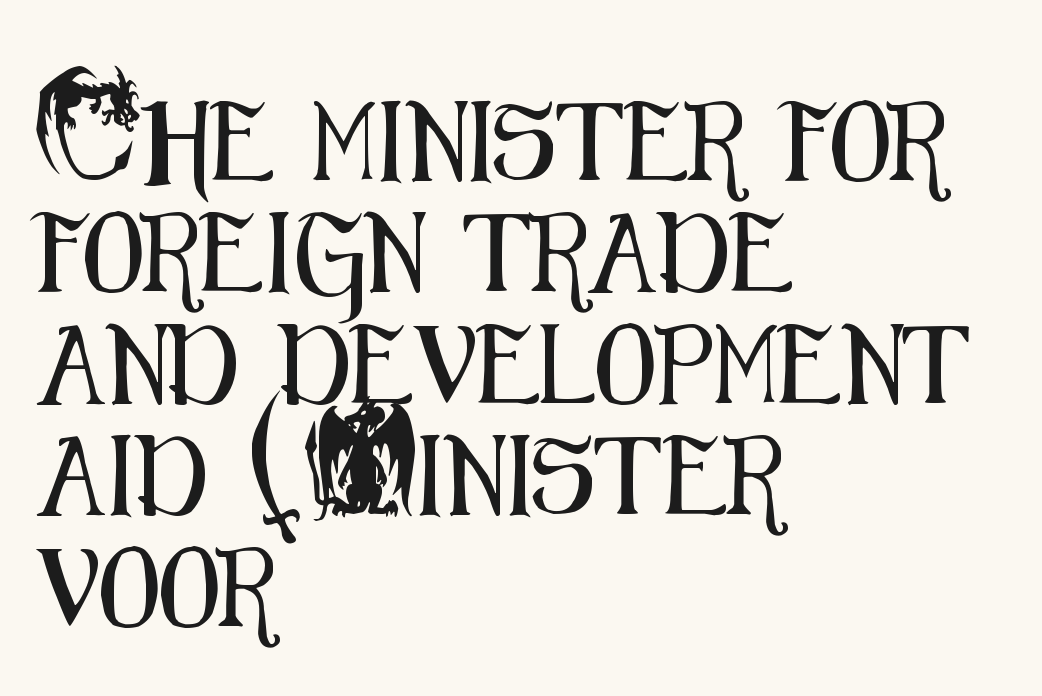
Q: Is the text italic (slanted)? A: No, it is upright.
Q: Is the typeface a serif or a sans-serif typeface? A: Sans-serif.
Q: Is the text underlined? A: No.
Q: How is the paragraph aligned? A: Left-aligned.
Q: Is the spacing between letters normal or unusually wide? A: Normal.
Q: Is the spacing between lines tight, normal or loose? A: Normal.
Q: Width (condensed, normal, or wide)? A: Condensed.
Q: Stroke contrast? A: Medium.
Q: x-height? A: Small.
Q: Monospaced? A: No.
